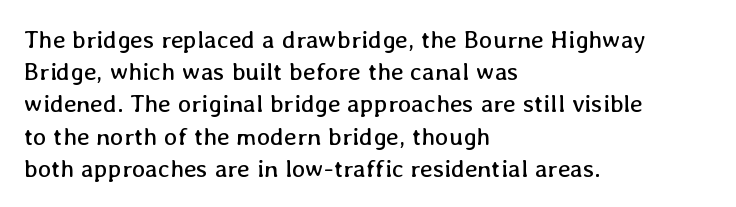
Q: Is the text bold? A: No.
Q: Is the text italic (slanted)? A: No, it is upright.
Q: Is the text underlined? A: No.
Q: How is the paragraph aligned? A: Left-aligned.
Q: Is the spacing between letters normal or unusually wide? A: Normal.
Q: Is the spacing between lines tight, normal or loose? A: Normal.
